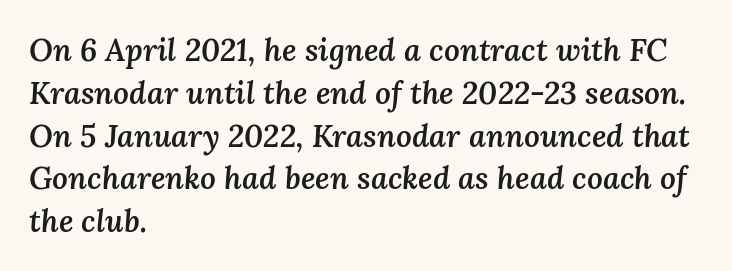
Q: Is the text bold? A: Semi-bold.
Q: Is the text italic (slanted)? A: Yes, it leans right by about 3 degrees.
Q: Is the text underlined? A: No.
Q: How is the paragraph aligned? A: Left-aligned.
Q: Is the spacing between letters normal or unusually wide? A: Normal.
Q: Is the spacing between lines tight, normal or loose? A: Normal.
Q: Width (condensed, normal, or wide)? A: Normal.
Q: Stroke contrast? A: Medium.
Q: x-height? A: Medium.
Q: Monospaced? A: No.
